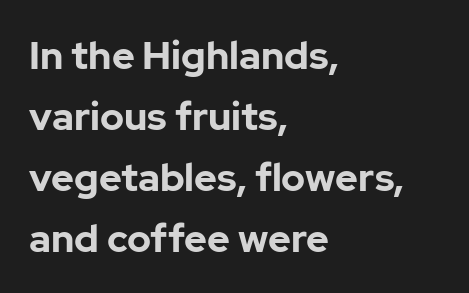
{"serif": "no", "italic": "no", "bold": "yes", "weight": "bold", "width": "normal", "stroke_contrast": "low", "x_height": "medium", "monospaced": "no", "underline": "no", "align": "left", "line_spacing": "normal", "line_spacing_ratio": 1.56, "letter_spacing": "normal", "letter_spacing_em": 0.0, "glyph_px": 39}
